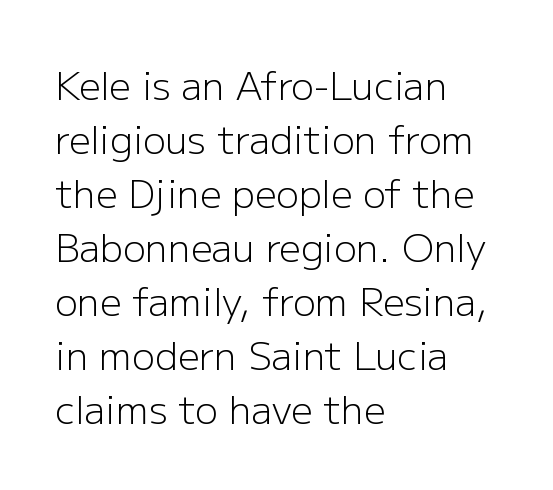
The rendering anchors every line to the left-hand side. Decoration check: the copy has no underline. The face used here is a sans, in the tradition of grotesques and geometrics. How would I describe the line gaps? Plain and ordinary. Vertical stems look standard width or narrower in stroke.
